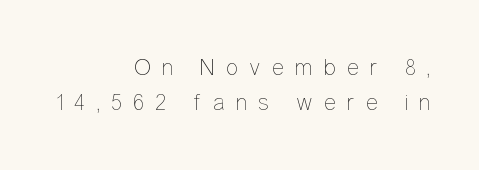
The compositor pushed each line to the right boundary. Rendered with straight, roman letterforms. The weight would be labelled regular, book, light, or lighter still. The rendering inserts visible extra space after every character. The strip under each line holds only bare page. Compared with typical paragraphs, the rows here are spaced about the same.
